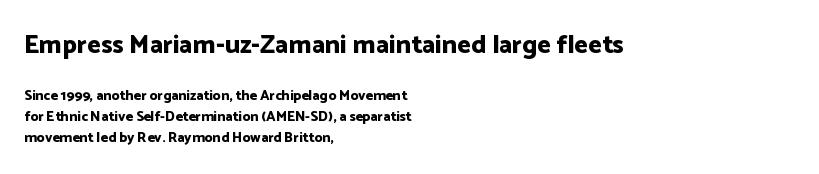
The image shows 26 px bold type, upright; set left-aligned, normal line spacing (1.5x), normal letter spacing, not underlined; the first (top) block is 1.86x larger.
